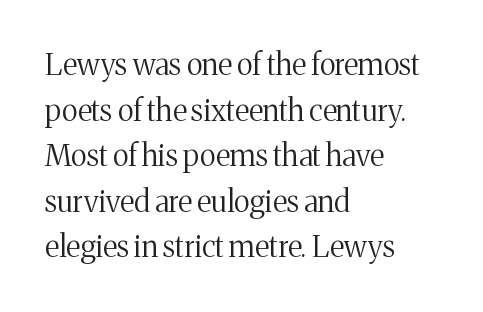
The image shows 30 px regular-weight serif type, upright; set left-aligned, normal line spacing (1.52x), normal letter spacing, not underlined; medium stroke contrast and a medium x-height.
